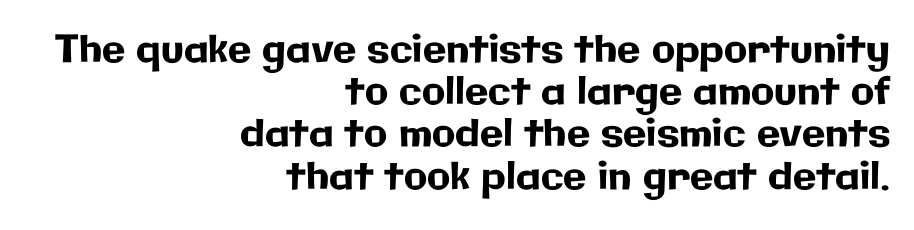
{"serif": "no", "italic": "no", "width": "normal", "stroke_contrast": "low", "x_height": "medium", "monospaced": "no", "underline": "no", "align": "right", "line_spacing": "tight", "line_spacing_ratio": 1.11, "letter_spacing": "normal", "letter_spacing_em": 0.0, "glyph_px": 38}
